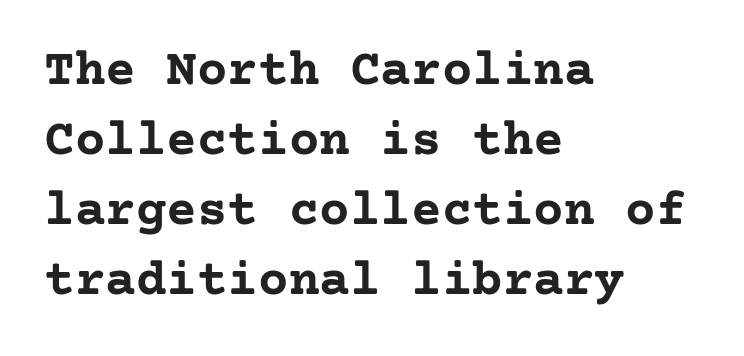
Q: Is the text bold? A: Yes.
Q: Is the text italic (slanted)? A: No, it is upright.
Q: Is the typeface a serif or a sans-serif typeface? A: Serif.
Q: Is the text underlined? A: No.
Q: How is the paragraph aligned? A: Left-aligned.
Q: Is the spacing between letters normal or unusually wide? A: Normal.
Q: Is the spacing between lines tight, normal or loose? A: Normal.
Q: Width (condensed, normal, or wide)? A: Normal.
Q: Stroke contrast? A: Low.
Q: x-height? A: Medium.
